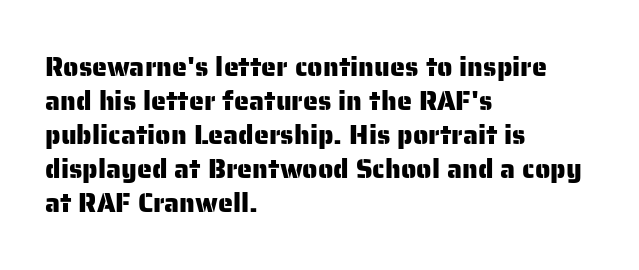
This sample uses plain, unmodified letter spacing. The setting favours the left margin, as ordinary paragraphs usually do. Does the lettering tilt? It doesn't — this is upright. Is there much room between lines? A standard amount, neither cramped nor airy.
